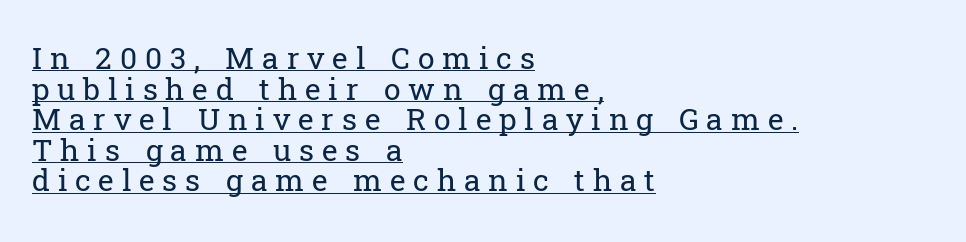
Q: Is the text bold? A: No.
Q: Is the text italic (slanted)? A: No, it is upright.
Q: Is the typeface a serif or a sans-serif typeface? A: Serif.
Q: Is the text underlined? A: Yes.
Q: How is the paragraph aligned? A: Left-aligned.
Q: Is the spacing between letters normal or unusually wide? A: Unusually wide.
Q: Is the spacing between lines tight, normal or loose? A: Tight.
Q: Width (condensed, normal, or wide)? A: Normal.
Q: Stroke contrast? A: Low.
Q: x-height? A: Medium.
Q: Monospaced? A: No.
